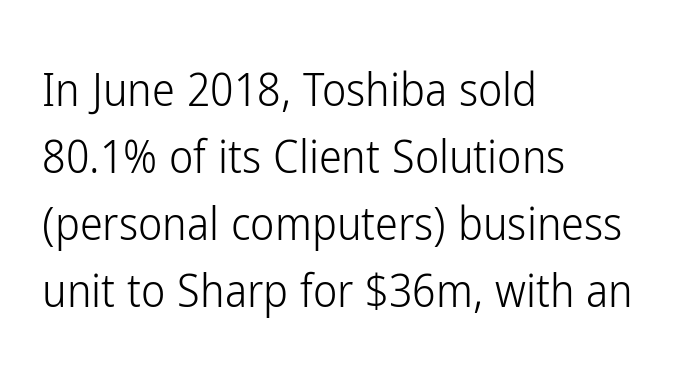
Q: Is the text bold? A: No.
Q: Is the text italic (slanted)? A: No, it is upright.
Q: Is the typeface a serif or a sans-serif typeface? A: Sans-serif.
Q: Is the text underlined? A: No.
Q: How is the paragraph aligned? A: Left-aligned.
Q: Is the spacing between letters normal or unusually wide? A: Normal.
Q: Is the spacing between lines tight, normal or loose? A: Normal.
Q: Width (condensed, normal, or wide)? A: Condensed.
Q: Stroke contrast? A: Low.
Q: x-height? A: Medium.
Q: Monospaced? A: No.
